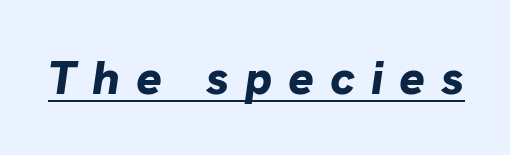
Q: Is the text bold? A: Yes.
Q: Is the text italic (slanted)? A: Yes, it leans right by about 8 degrees.
Q: Is the text underlined? A: Yes.
Q: Is the spacing between letters normal or unusually wide? A: Unusually wide.
Q: Width (condensed, normal, or wide)? A: Normal.
Q: Stroke contrast? A: Low.
Q: x-height? A: Medium.
Q: Monospaced? A: No.
